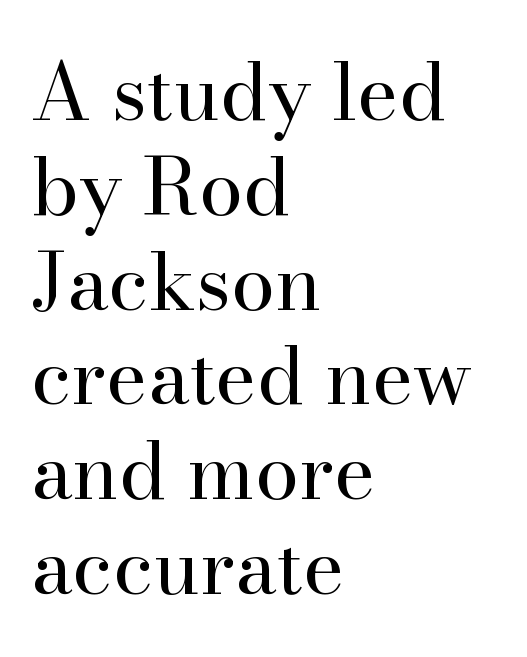
{"serif": "yes", "italic": "no", "bold": "no", "weight": "regular", "width": "normal", "stroke_contrast": "high", "x_height": "small", "monospaced": "no", "underline": "no", "align": "left", "line_spacing_ratio": 1.2, "letter_spacing": "normal", "letter_spacing_em": 0.0, "glyph_px": 79}
